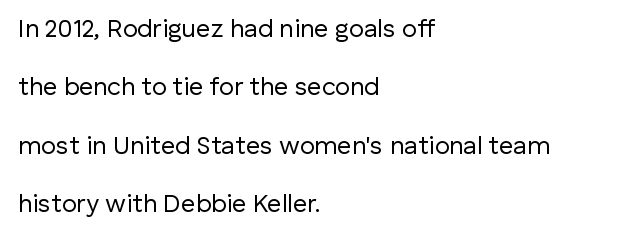
The image shows 25 px text type, upright; set left-aligned, loose line spacing (2.34x), normal letter spacing, not underlined.
